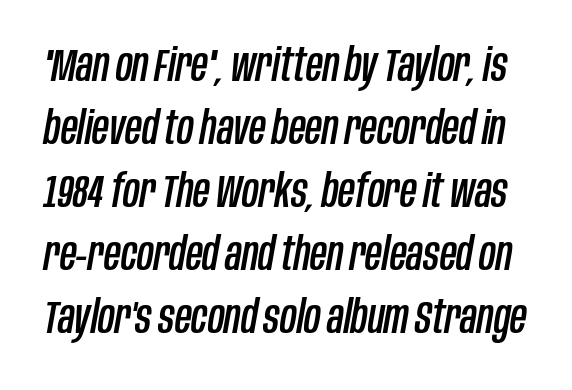
The image shows 46 px condensed type, italic (leaning right); set normal line spacing (1.37x), normal letter spacing, not underlined; low stroke contrast and a large x-height.
